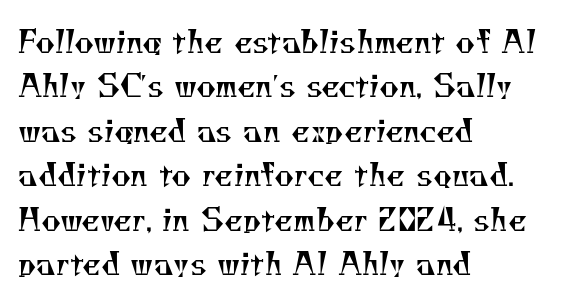
Q: Is the text bold? A: No.
Q: Is the typeface a serif or a sans-serif typeface? A: Serif.
Q: Is the text underlined? A: No.
Q: How is the paragraph aligned? A: Left-aligned.
Q: Is the spacing between letters normal or unusually wide? A: Normal.
Q: Is the spacing between lines tight, normal or loose? A: Normal.
Q: Width (condensed, normal, or wide)? A: Normal.
Q: Stroke contrast? A: Medium.
Q: x-height? A: Small.
Q: Monospaced? A: No.
